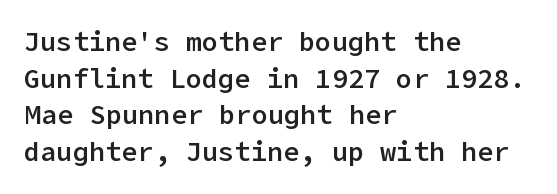
Successive baselines arrive at the customary interval. Nothing unusual about the tracking: characters are spaced as the font intends. Clear beneath every line of the passage. The lettering stays uniformly vertical, giving the passage a roman look. A somewhat darkened texture: the type is semibold rather than bold. Left-aligned paragraph, ragged on the right.
